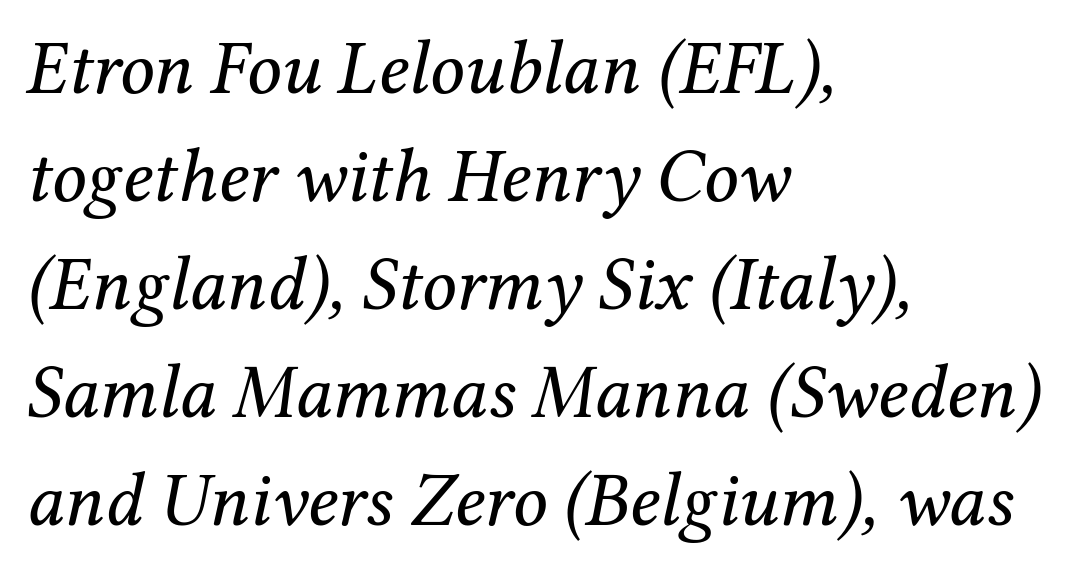
The image shows 76 px regular-weight serif type, italic (leaning right); set left-aligned, normal line spacing (1.42x), normal letter spacing, not underlined; medium stroke contrast and a medium x-height.
